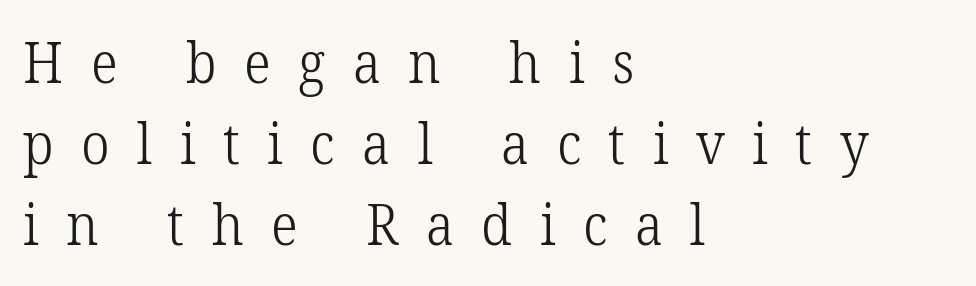
Compared with typical paragraphs, the rows here are spaced about the same. This sample uses a serif face. Proportional: the letters do not fall into vertical columns. The lettering stays uniformly vertical, giving the passage a roman look. Does extra space separate the letters? Yes, quite a lot of it. Vertical stems look standard width or narrower in stroke.
